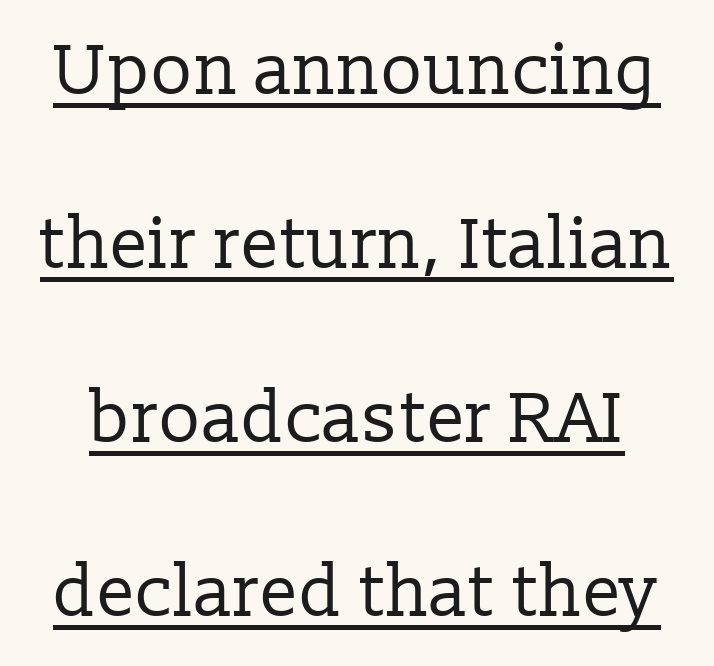
Q: Is the text bold? A: No.
Q: Is the text italic (slanted)? A: No, it is upright.
Q: Is the typeface a serif or a sans-serif typeface? A: Serif.
Q: Is the text underlined? A: Yes.
Q: Is the spacing between letters normal or unusually wide? A: Normal.
Q: Is the spacing between lines tight, normal or loose? A: Loose.
Q: Width (condensed, normal, or wide)? A: Normal.
Q: Stroke contrast? A: Low.
Q: x-height? A: Medium.
Q: Monospaced? A: No.
